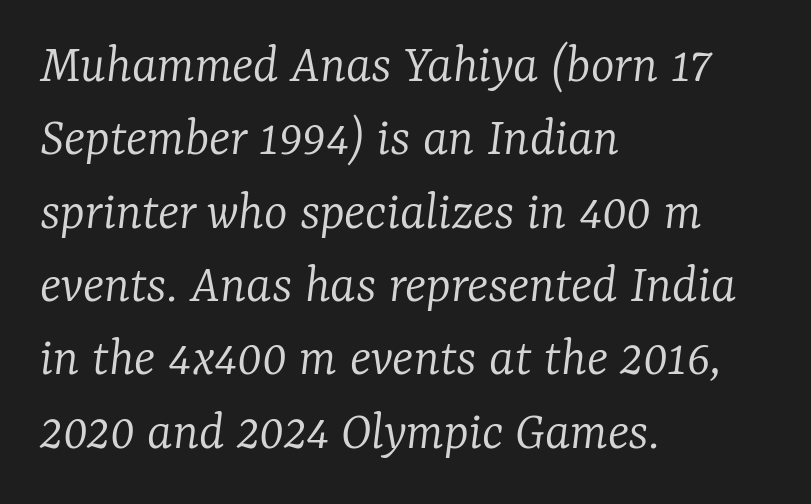
Descender tails drop into unmarked territory. These lines are rendered in a variable-pitch font. Each stroke keeps to a modest, everyday thickness or less. The line-height multiplier appears to be the usual default. The letters carry serifs — small finishing strokes at the ends of their stems.
